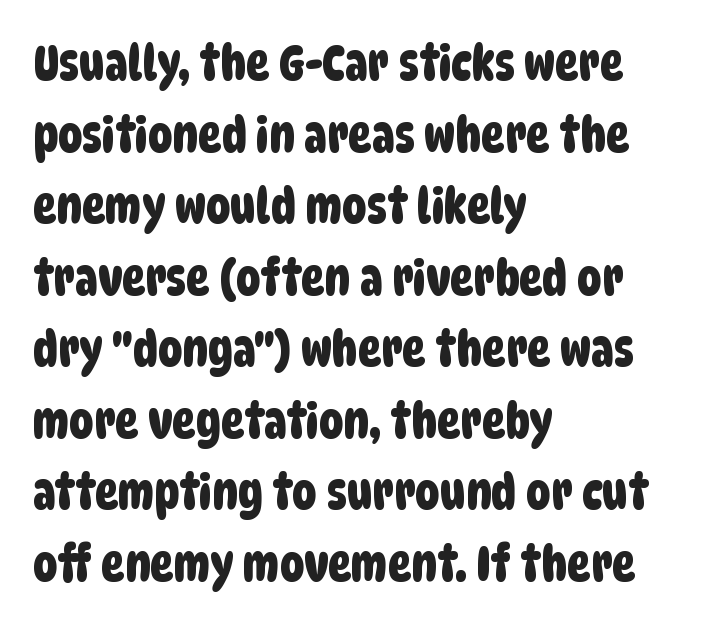
Where is the straight margin? On the left. Nothing sits at the stroke ends, so this counts as sans-serif. A typesetter would call this proportional, since set widths differ per character. The string is rendered with underlining switched off. The designer left line spacing at the default.
